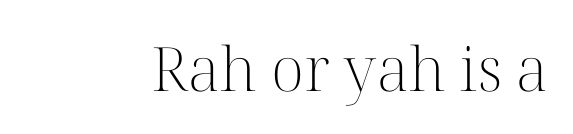
The image shows 61 px light serif type, upright; set normal letter spacing, not underlined; high stroke contrast and a medium x-height.
